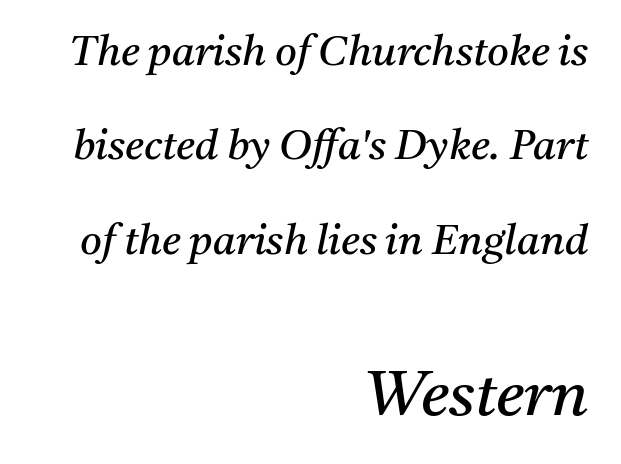
Are there feet on the stems? There are — it's a serif. Here the second block reads like a headline and the first like body copy. Spacing between characters is what you'd get straight out of the box. Rows of type keep a wide berth in the vertical direction.
